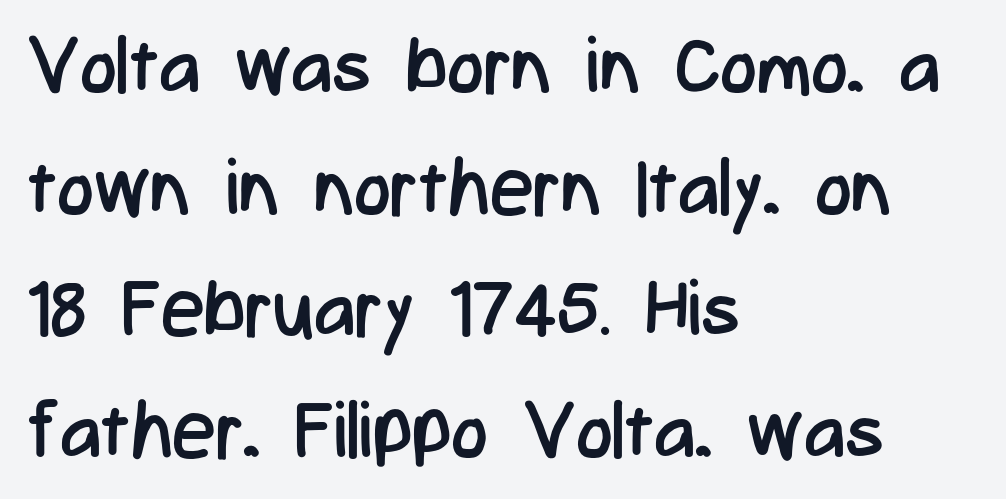
The image shows 78 px regular-weight, condensed sans-serif type, upright; set left-aligned, normal line spacing (1.56x), normal letter spacing, not underlined; low stroke contrast and a medium x-height.
